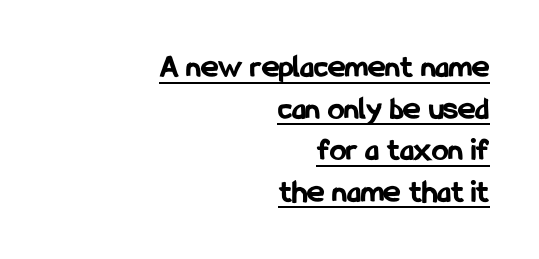
{"serif": "no", "italic": "no", "bold": "yes", "weight": "bold", "width": "condensed", "stroke_contrast": "low", "x_height": "medium", "monospaced": "no", "underline": "yes", "align": "right", "line_spacing": "normal", "line_spacing_ratio": 1.26, "letter_spacing": "normal", "letter_spacing_em": 0.0, "glyph_px": 33}
